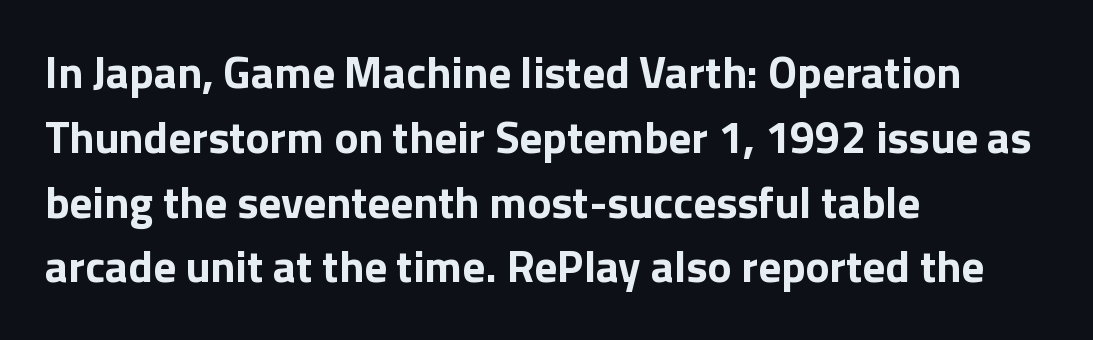
The image shows 45 px bold sans-serif type, upright; set left-aligned, normal line spacing (1.44x), normal letter spacing, not underlined; low stroke contrast and a medium x-height.
